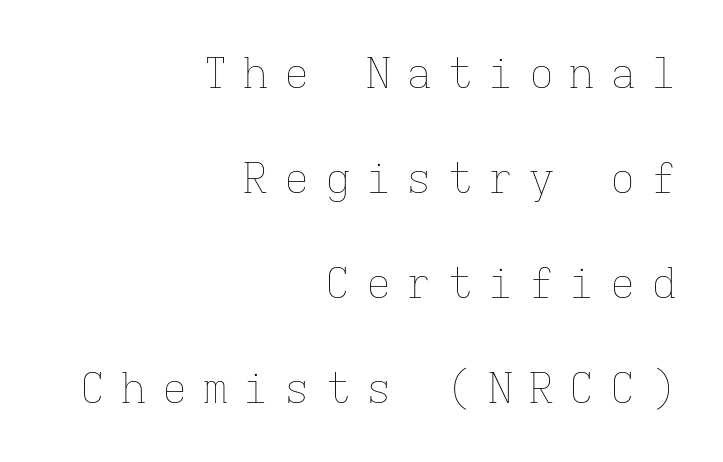
The image shows 42 px thin type, upright, monospaced; set right-aligned, loose line spacing (2.5x), unusually wide letter spacing (+0.37 em), not underlined; low stroke contrast and a medium x-height.
